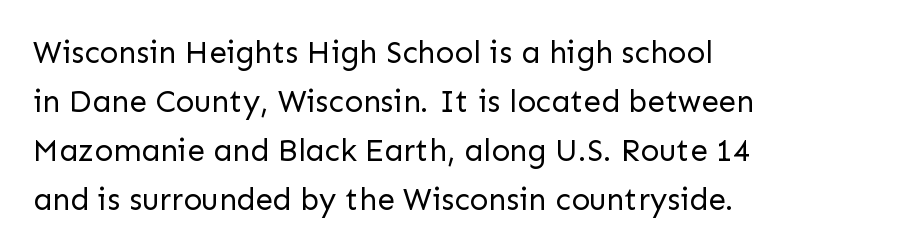
The image shows 31 px regular-weight sans-serif type, upright; set left-aligned, normal line spacing (1.58x), normal letter spacing, not underlined; low stroke contrast and a medium x-height.
